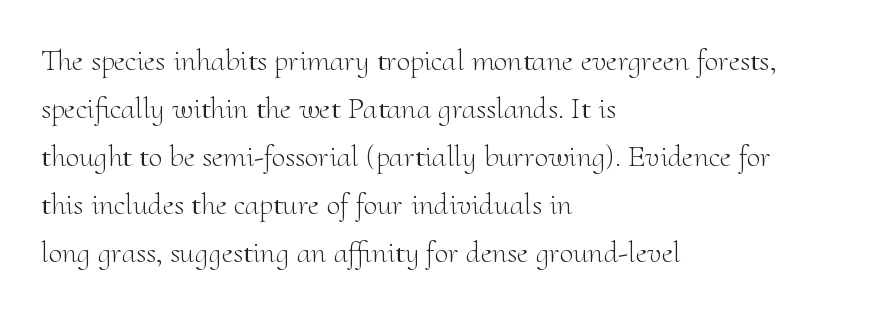
{"serif": "yes", "italic": "no", "bold": "no", "weight": "light", "width": "normal", "stroke_contrast": "medium", "x_height": "small", "monospaced": "no", "underline": "no", "align": "left", "line_spacing": "normal", "line_spacing_ratio": 1.55, "letter_spacing": "normal", "letter_spacing_em": 0.0, "glyph_px": 31}
